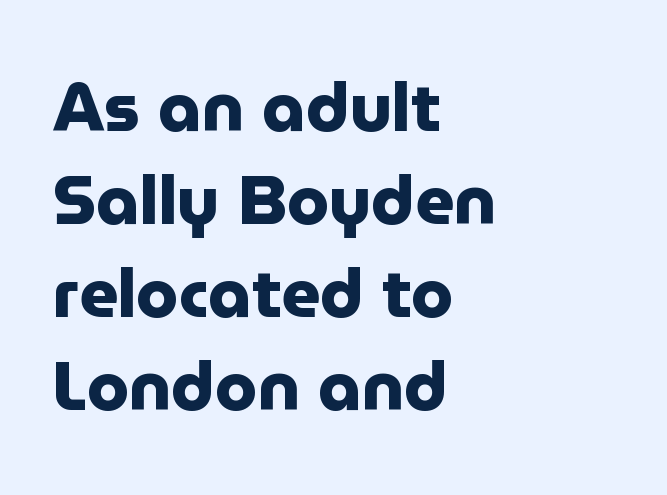
{"serif": "no", "italic": "no", "bold": "yes", "weight": "heavy", "width": "normal", "stroke_contrast": "low", "x_height": "medium", "monospaced": "no", "underline": "no", "align": "left", "line_spacing": "normal", "line_spacing_ratio": 1.37, "letter_spacing": "normal", "letter_spacing_em": 0.0, "glyph_px": 68}
